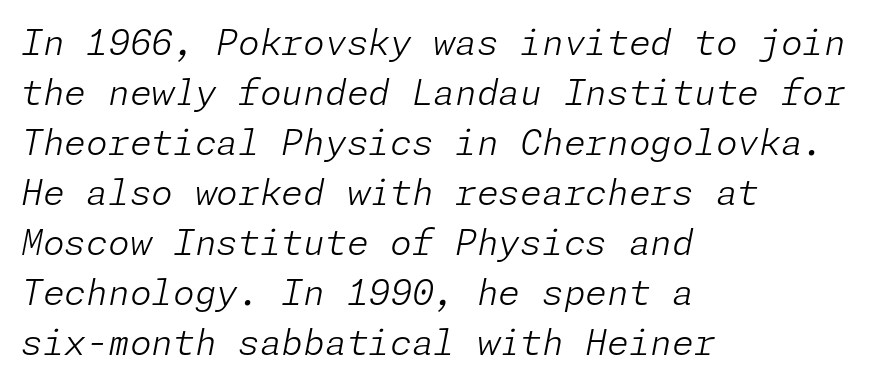
{"italic": "yes", "lean": "right", "slant_degrees": 11, "bold": "no", "weight": "light", "width": "normal", "stroke_contrast": "low", "x_height": "medium", "underline": "no", "align": "left", "line_spacing": "normal", "line_spacing_ratio": 1.43, "letter_spacing": "normal", "letter_spacing_em": 0.0, "glyph_px": 35}
